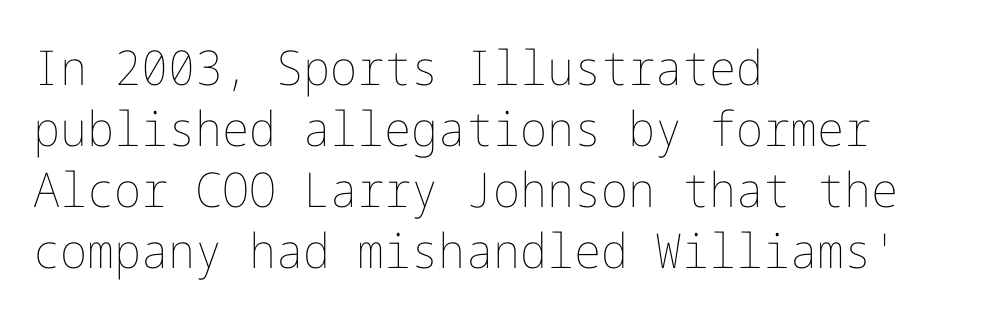
Q: Is the text bold? A: No.
Q: Is the text italic (slanted)? A: No, it is upright.
Q: Is the text underlined? A: No.
Q: How is the paragraph aligned? A: Left-aligned.
Q: Is the spacing between letters normal or unusually wide? A: Normal.
Q: Is the spacing between lines tight, normal or loose? A: Normal.
Q: Width (condensed, normal, or wide)? A: Normal.
Q: Stroke contrast? A: Low.
Q: x-height? A: Medium.
